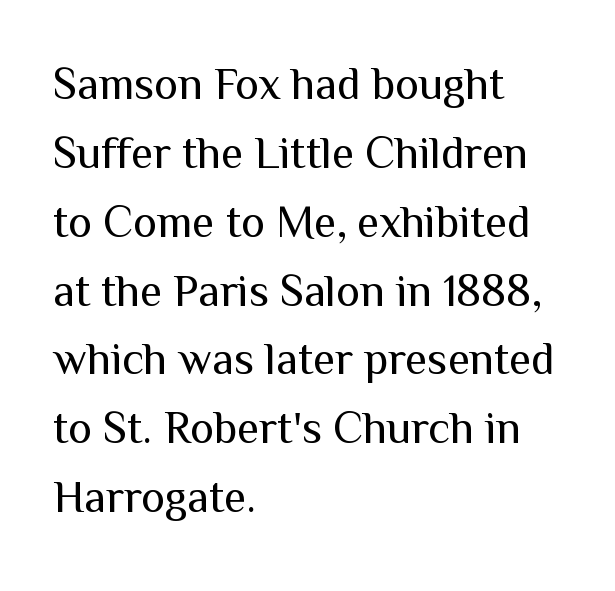
Q: Is the text bold? A: No.
Q: Is the text italic (slanted)? A: No, it is upright.
Q: Is the typeface a serif or a sans-serif typeface? A: Sans-serif.
Q: Is the text underlined? A: No.
Q: How is the paragraph aligned? A: Left-aligned.
Q: Is the spacing between letters normal or unusually wide? A: Normal.
Q: Is the spacing between lines tight, normal or loose? A: Normal.
Q: Width (condensed, normal, or wide)? A: Normal.
Q: Stroke contrast? A: Medium.
Q: x-height? A: Medium.
Q: Monospaced? A: No.
